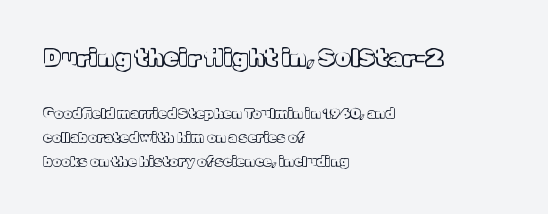
The rendering shrinks the type as you move from the upper chunk to the lower. This sample uses an upright cut, with every glyph sitting square on the baseline. This rendering leaves character spacing at its baseline value. These lines are set flush left with a ragged right edge. Letters rest on an invisible, unmarked baseline.
